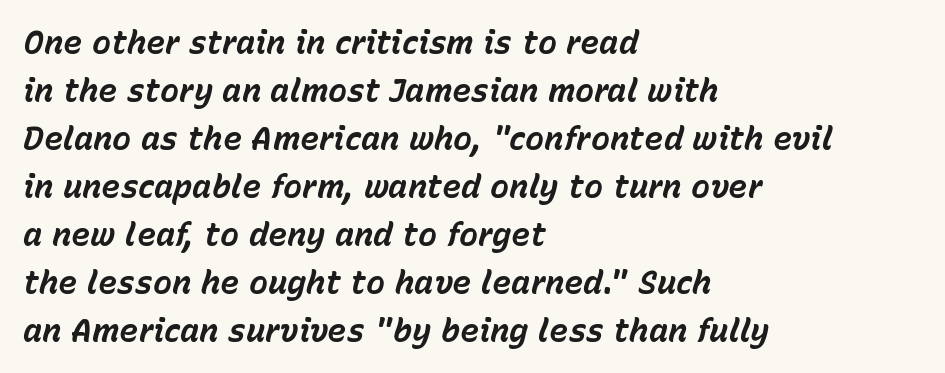
Q: Is the text bold? A: Yes.
Q: Is the text italic (slanted)? A: Yes, it leans right by about 15 degrees.
Q: Is the text underlined? A: No.
Q: How is the paragraph aligned? A: Left-aligned.
Q: Is the spacing between letters normal or unusually wide? A: Normal.
Q: Is the spacing between lines tight, normal or loose? A: Normal.
Q: Width (condensed, normal, or wide)? A: Normal.
Q: Stroke contrast? A: Low.
Q: x-height? A: Medium.
Q: Monospaced? A: No.
